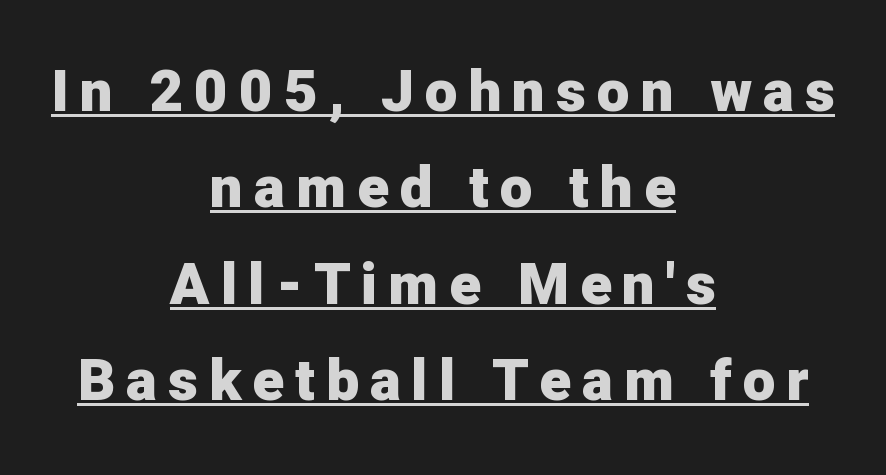
The image shows 58 px heavy sans-serif type, upright; set centered, normal line spacing (1.66x), underlined; low stroke contrast and a medium x-height.
